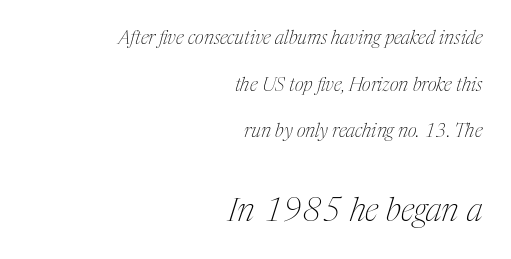
The image shows 33 px thin, condensed serif type, italic (leaning right); set right-aligned, loose line spacing (2.45x), normal letter spacing, not underlined; the second (bottom) block is 1.74x larger; medium stroke contrast and a medium x-height.
